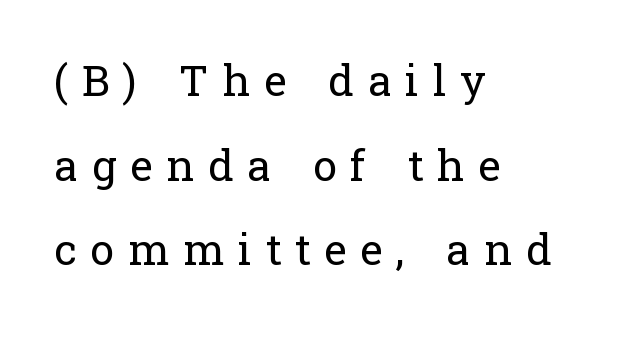
The image shows 43 px regular-weight serif type, upright; set left-aligned, loose line spacing (1.97x), unusually wide letter spacing (+0.32 em), not underlined; low stroke contrast and a medium x-height.
